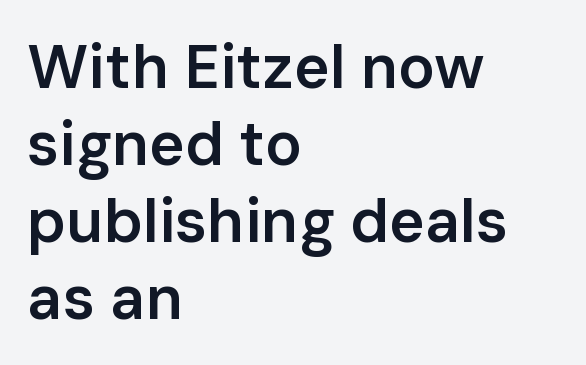
The image shows 61 px semibold sans-serif type, upright; set left-aligned, normal line spacing (1.26x), normal letter spacing, not underlined; low stroke contrast and a medium x-height.
